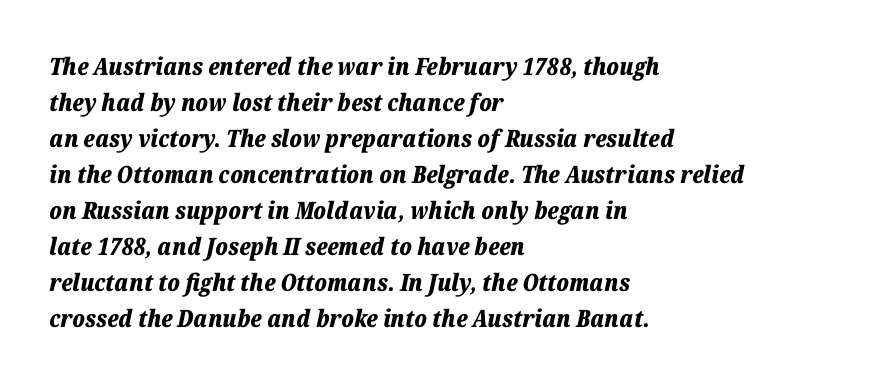
{"italic": "yes", "lean": "right", "slant_degrees": 12, "bold": "yes", "underline": "no", "align": "left", "line_spacing": "normal", "line_spacing_ratio": 1.5, "letter_spacing": "normal", "letter_spacing_em": 0.0, "glyph_px": 24}
